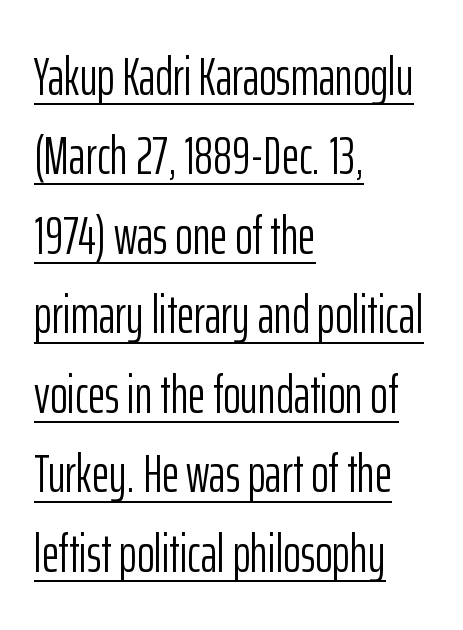
{"serif": "no", "italic": "no", "bold": "no", "weight": "light", "width": "condensed", "stroke_contrast": "low", "x_height": "medium", "monospaced": "no", "underline": "yes", "align": "left", "line_spacing": "normal", "line_spacing_ratio": 1.5, "letter_spacing": "normal", "letter_spacing_em": 0.0, "glyph_px": 53}
